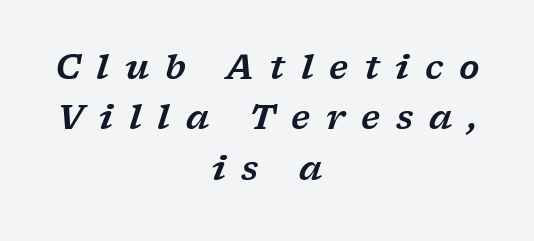
The image shows 33 px wide serif type, italic (leaning right); set centered, normal line spacing (1.53x), unusually wide letter spacing (+0.48 em), not underlined; low stroke contrast and a medium x-height.
